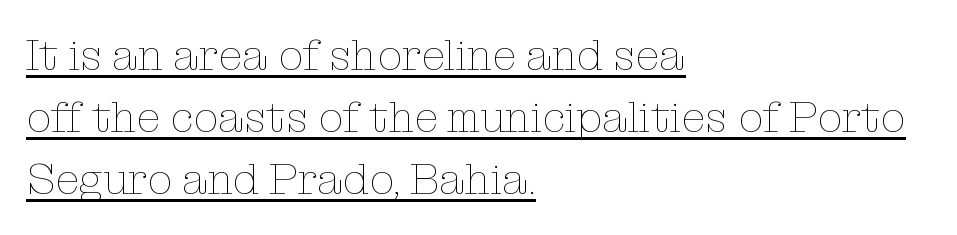
{"italic": "no", "bold": "no", "weight": "thin", "width": "normal", "stroke_contrast": "low", "x_height": "medium", "monospaced": "no", "underline": "yes", "align": "left", "line_spacing": "normal", "line_spacing_ratio": 1.41, "letter_spacing": "normal", "letter_spacing_em": 0.0, "glyph_px": 44}
